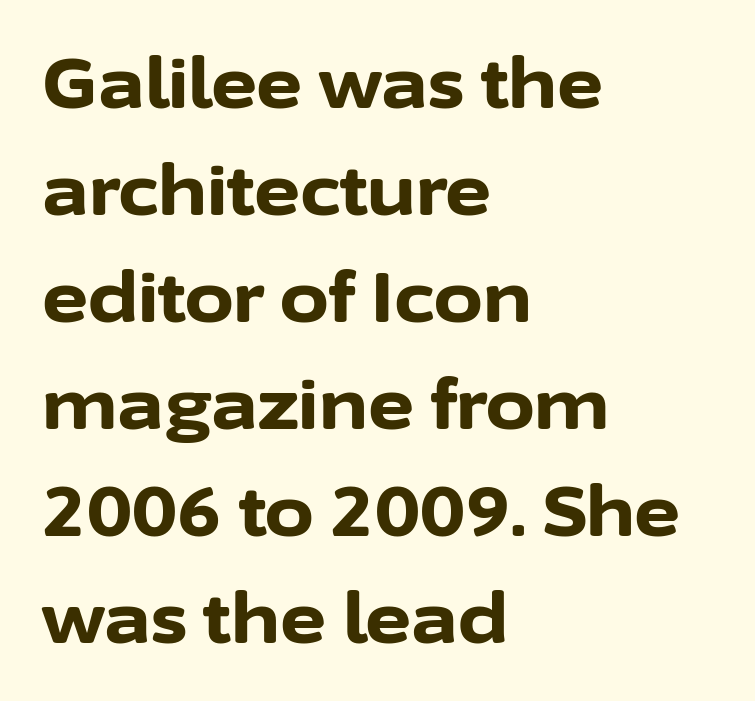
The image shows 70 px bold sans-serif type, upright; set left-aligned, normal line spacing (1.53x), normal letter spacing, not underlined; low stroke contrast and a medium x-height.
